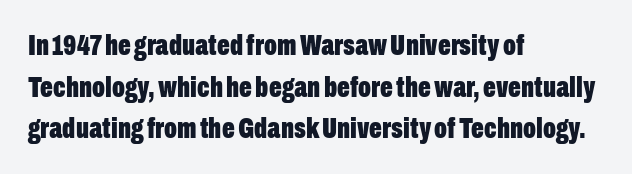
The image shows 30 px bold, condensed sans-serif type, upright; set left-aligned, normal line spacing (1.39x), normal letter spacing, not underlined; low stroke contrast and a medium x-height.
